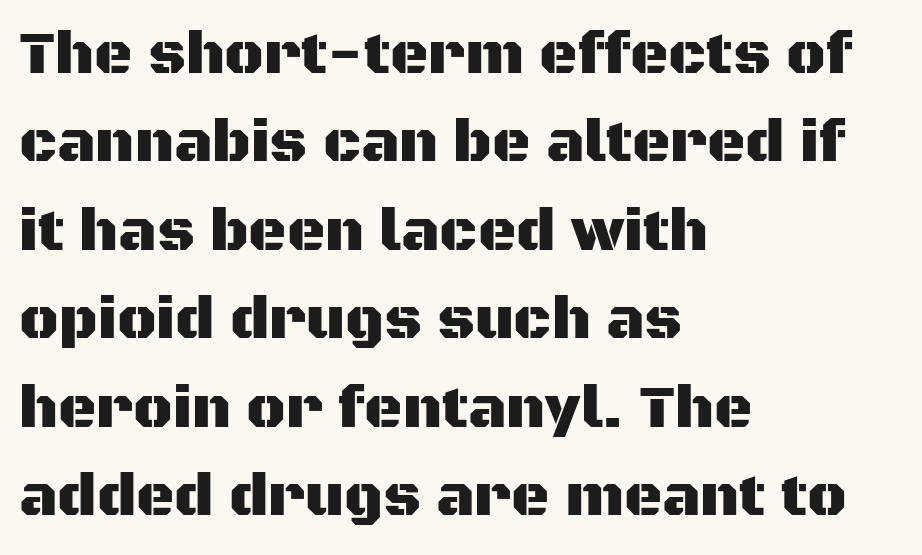
Honestly, there is no underline to notice here at all. The rendering keeps characters at their native spacing. Notice how the passage keeps a crisp vertical edge on the left only. This sample keeps an unexceptional amount of space between lines. This is sans-serif lettering, the kind often seen on screens and signage.
